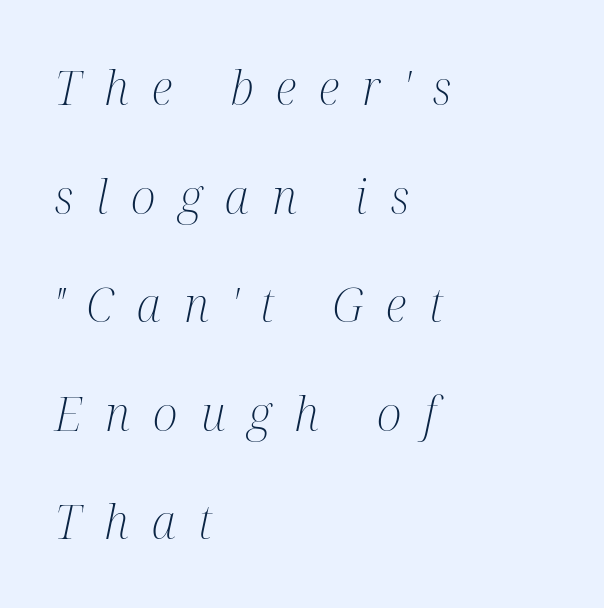
Q: Is the text bold? A: No.
Q: Is the text italic (slanted)? A: Yes, it leans right by about 12 degrees.
Q: Is the typeface a serif or a sans-serif typeface? A: Serif.
Q: Is the text underlined? A: No.
Q: How is the paragraph aligned? A: Left-aligned.
Q: Is the spacing between letters normal or unusually wide? A: Unusually wide.
Q: Is the spacing between lines tight, normal or loose? A: Loose.
Q: Width (condensed, normal, or wide)? A: Condensed.
Q: Stroke contrast? A: Medium.
Q: x-height? A: Medium.
Q: Monospaced? A: No.
